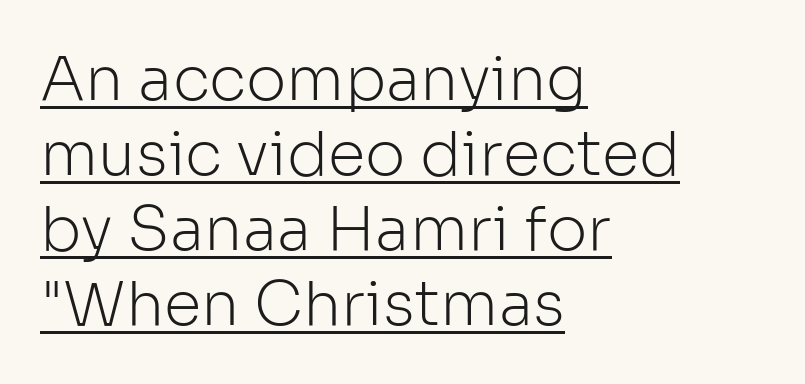
{"serif": "no", "italic": "no", "bold": "no", "weight": "light", "width": "normal", "stroke_contrast": "low", "x_height": "medium", "monospaced": "no", "underline": "yes", "align": "left", "line_spacing_ratio": 1.23, "letter_spacing": "normal", "letter_spacing_em": 0.0, "glyph_px": 61}
